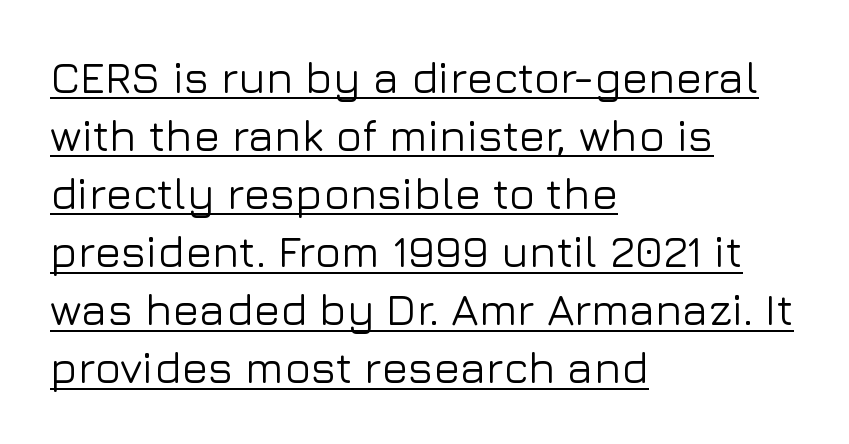
Short and long lines alike share a common starting point at left. Letterform terminals end flat and unadorned throughout the passage. Quick note: underline on. A typesetter would call this proportional, since set widths differ per character. What's the leading like? Ordinary, nothing unusual. The letters stand upright; this is a roman face.
